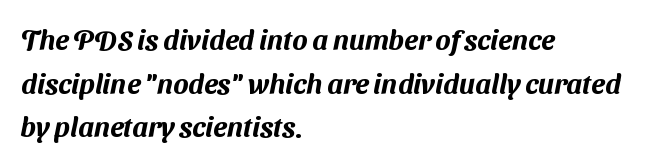
Q: Is the typeface a serif or a sans-serif typeface? A: Sans-serif.
Q: Is the text underlined? A: No.
Q: How is the paragraph aligned? A: Left-aligned.
Q: Is the spacing between letters normal or unusually wide? A: Normal.
Q: Is the spacing between lines tight, normal or loose? A: Normal.
Q: Width (condensed, normal, or wide)? A: Normal.
Q: Stroke contrast? A: Medium.
Q: x-height? A: Medium.
Q: Monospaced? A: No.
